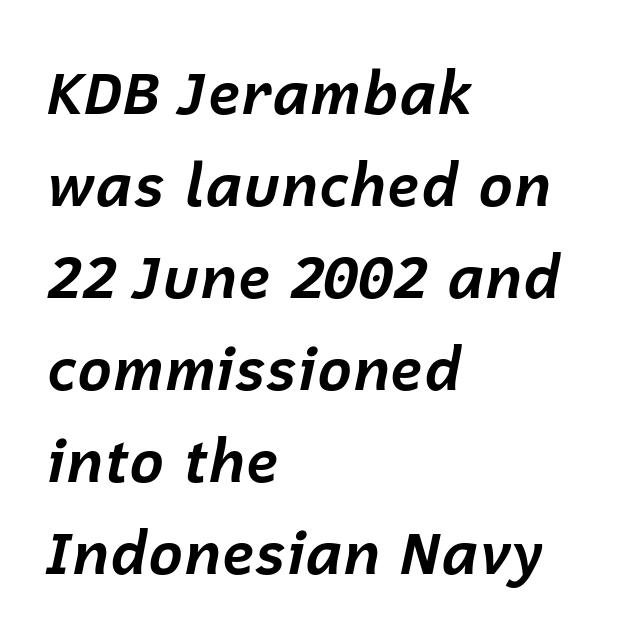
Q: Is the text bold? A: Yes.
Q: Is the text italic (slanted)? A: Yes, it leans right by about 12 degrees.
Q: Is the text underlined? A: No.
Q: How is the paragraph aligned? A: Left-aligned.
Q: Is the spacing between letters normal or unusually wide? A: Normal.
Q: Is the spacing between lines tight, normal or loose? A: Normal.
Q: Width (condensed, normal, or wide)? A: Normal.
Q: Stroke contrast? A: Low.
Q: x-height? A: Medium.
Q: Monospaced? A: No.
